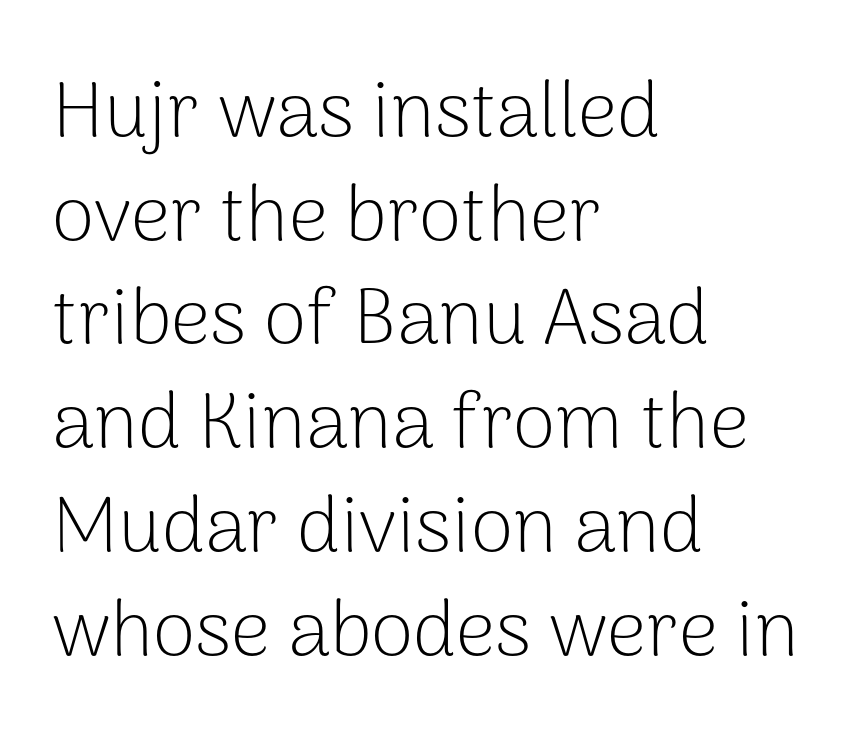
These lines are set flush left with a ragged right edge. The foot of each line stays bare and open. The vertical gap from one line to the next is medium. These glyphs show unthickened strokes, regular width or finer. The letters stand upright; this is a roman face.
